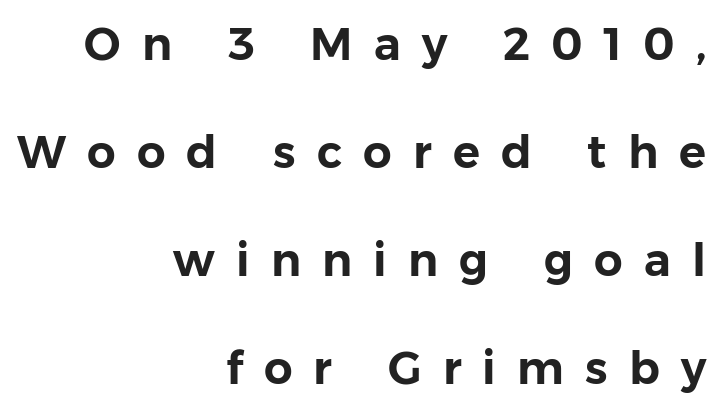
{"serif": "no", "italic": "no", "width": "normal", "stroke_contrast": "low", "x_height": "medium", "monospaced": "no", "underline": "no", "align": "right", "line_spacing": "loose", "line_spacing_ratio": 2.4, "letter_spacing": "wide", "letter_spacing_em": 0.47, "glyph_px": 45}
